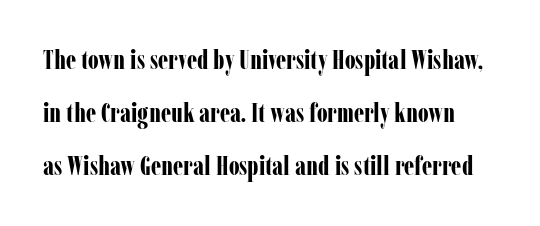
Q: Is the text bold? A: Yes.
Q: Is the text italic (slanted)? A: No, it is upright.
Q: Is the text underlined? A: No.
Q: Is the spacing between letters normal or unusually wide? A: Normal.
Q: Is the spacing between lines tight, normal or loose? A: Loose.
